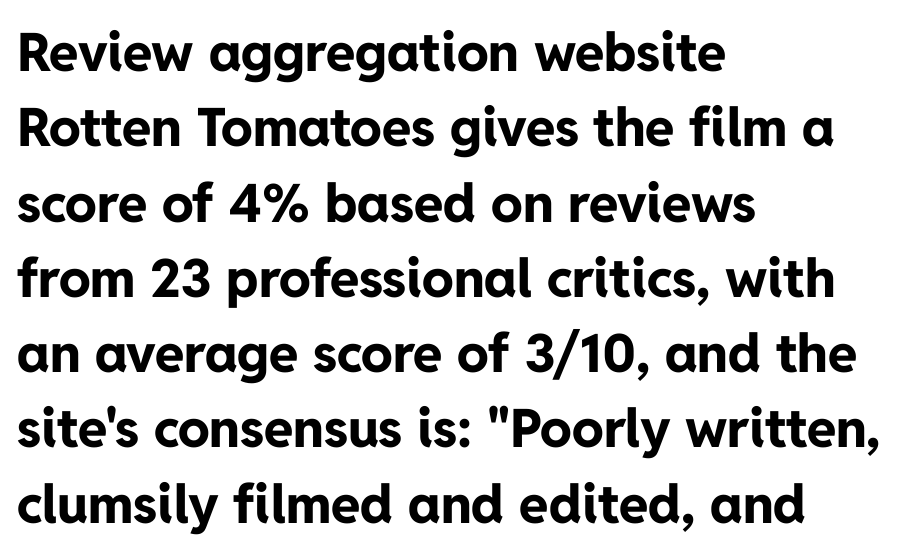
Does the leading feel generous? No, just average. Rule under the text: the space is simply empty. The letters advance in unequal steps, a hallmark of proportional type. You can tell it's not italic because the verticals are truly vertical. Examine the stroke ends and you'll find no serifs.
